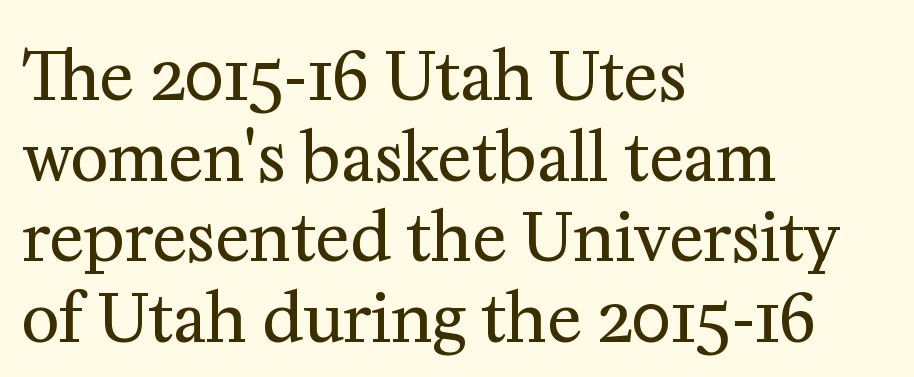
Little horizontal feet cap the strokes, marking this as serif type. The lines in this sample share a left origin and differ only in where they stop. A light-to-regular cut is what we see here. A typesetter would call this zero additional tracking.
